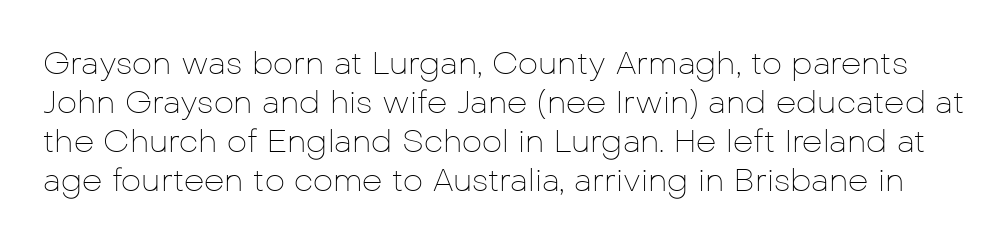
The foot of each line stays bare and open. No letter is thick-stroked: the sample isn't bold. The letters advance in unequal steps, a hallmark of proportional type. How are the letters spaced? Ordinarily, with no added tracking. Tall strokes in this sample are plumb rather than angled.
